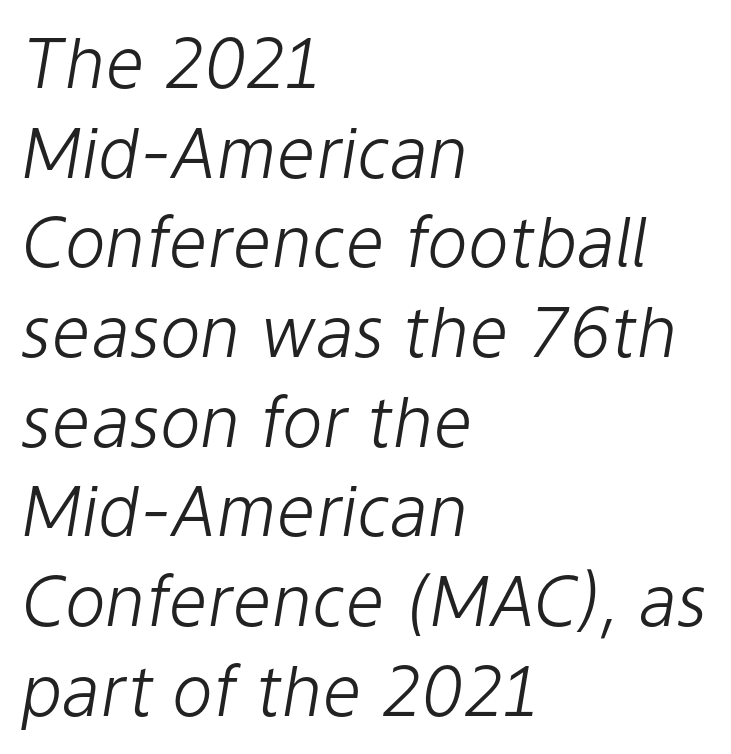
The image shows 69 px light type, italic (leaning right); set left-aligned, normal line spacing (1.3x), normal letter spacing, not underlined; low stroke contrast and a medium x-height.
